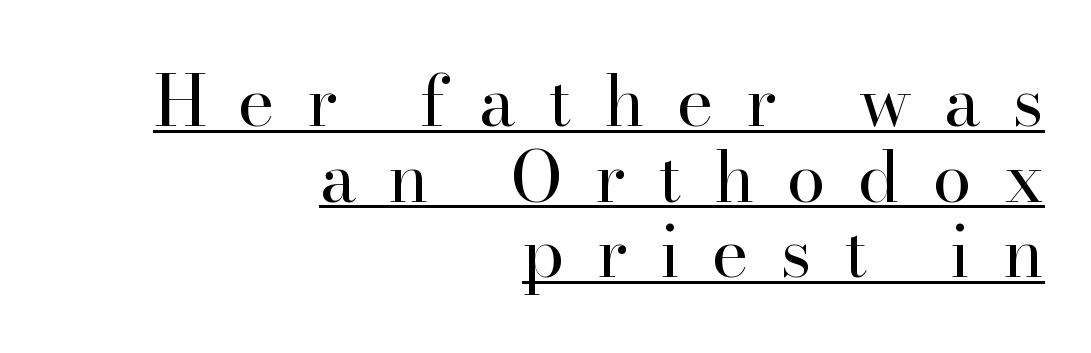
The image shows 70 px regular-weight serif type, upright; set right-aligned, tight line spacing (1.08x), unusually wide letter spacing (+0.46 em), underlined; high stroke contrast and a small x-height.
